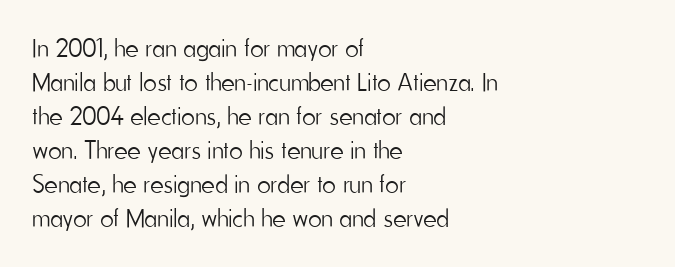
{"italic": "no", "bold": "no", "underline": "no", "align": "left", "line_spacing": "normal", "line_spacing_ratio": 1.31, "letter_spacing": "normal", "letter_spacing_em": 0.0, "glyph_px": 26}
